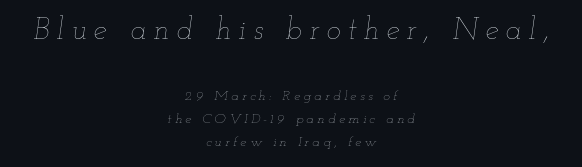
Q: Is the text bold? A: No.
Q: Is the text italic (slanted)? A: Yes, it leans right by about 12 degrees.
Q: Is the text underlined? A: No.
Q: How is the paragraph aligned? A: Centered.
Q: Is the spacing between letters normal or unusually wide? A: Unusually wide.
Q: Is the spacing between lines tight, normal or loose? A: Normal.
Q: Which block of text is set in a larger size, the first (top) or the second (bottom)? A: The first (top) one.
Q: Width (condensed, normal, or wide)? A: Wide.
Q: Stroke contrast? A: Low.
Q: x-height? A: Small.
Q: Monospaced? A: No.
